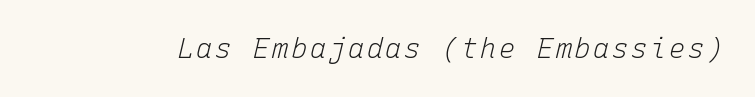
Q: Is the text bold? A: No.
Q: Is the text italic (slanted)? A: Yes, it leans right by about 15 degrees.
Q: Is the text underlined? A: No.
